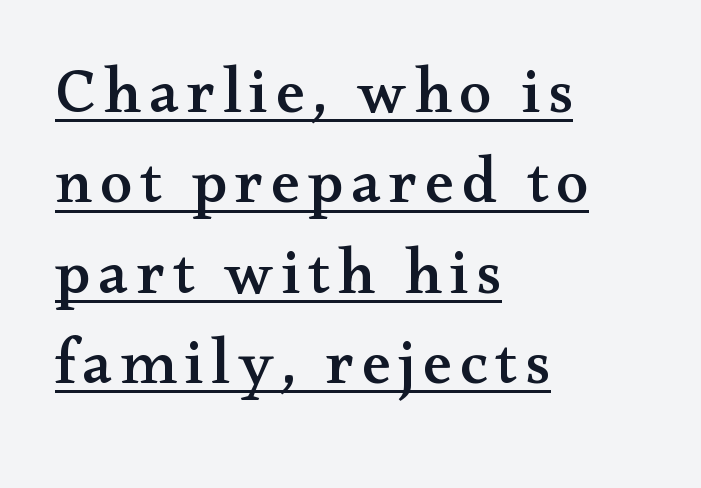
The image shows 65 px wide serif type, upright; set left-aligned, normal line spacing (1.39x), underlined; medium stroke contrast and a small x-height.
